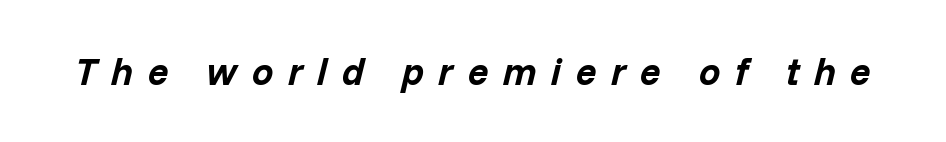
The image shows 38 px bold type, italic (leaning right); set unusually wide letter spacing (+0.38 em), not underlined; low stroke contrast and a medium x-height.
